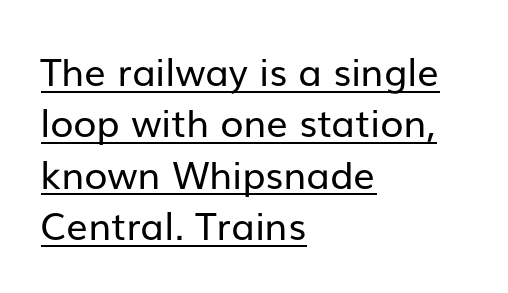
Q: Is the text bold? A: No.
Q: Is the text italic (slanted)? A: No, it is upright.
Q: Is the typeface a serif or a sans-serif typeface? A: Sans-serif.
Q: Is the text underlined? A: Yes.
Q: How is the paragraph aligned? A: Left-aligned.
Q: Is the spacing between letters normal or unusually wide? A: Normal.
Q: Is the spacing between lines tight, normal or loose? A: Normal.
Q: Width (condensed, normal, or wide)? A: Normal.
Q: Stroke contrast? A: Low.
Q: x-height? A: Medium.
Q: Monospaced? A: No.
